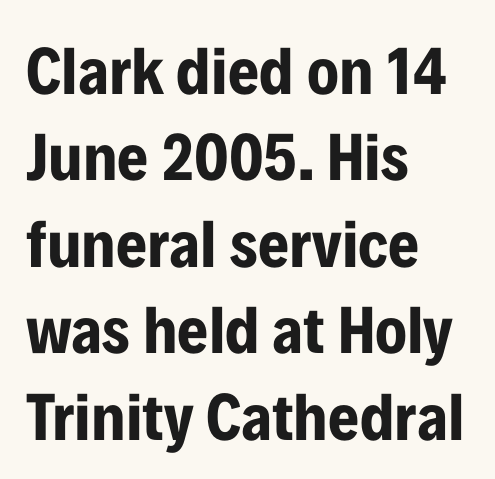
Q: Is the text bold? A: Yes.
Q: Is the text italic (slanted)? A: No, it is upright.
Q: Is the typeface a serif or a sans-serif typeface? A: Sans-serif.
Q: Is the text underlined? A: No.
Q: How is the paragraph aligned? A: Left-aligned.
Q: Is the spacing between letters normal or unusually wide? A: Normal.
Q: Is the spacing between lines tight, normal or loose? A: Normal.
Q: Width (condensed, normal, or wide)? A: Condensed.
Q: Stroke contrast? A: Low.
Q: x-height? A: Medium.
Q: Monospaced? A: No.
